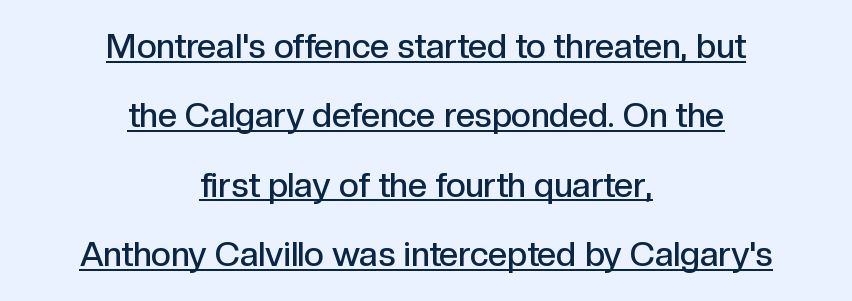
Q: Is the text bold? A: Semi-bold.
Q: Is the text italic (slanted)? A: No, it is upright.
Q: Is the typeface a serif or a sans-serif typeface? A: Sans-serif.
Q: Is the text underlined? A: Yes.
Q: How is the paragraph aligned? A: Centered.
Q: Is the spacing between letters normal or unusually wide? A: Normal.
Q: Is the spacing between lines tight, normal or loose? A: Loose.
Q: Width (condensed, normal, or wide)? A: Normal.
Q: x-height? A: Medium.
Q: Monospaced? A: No.
